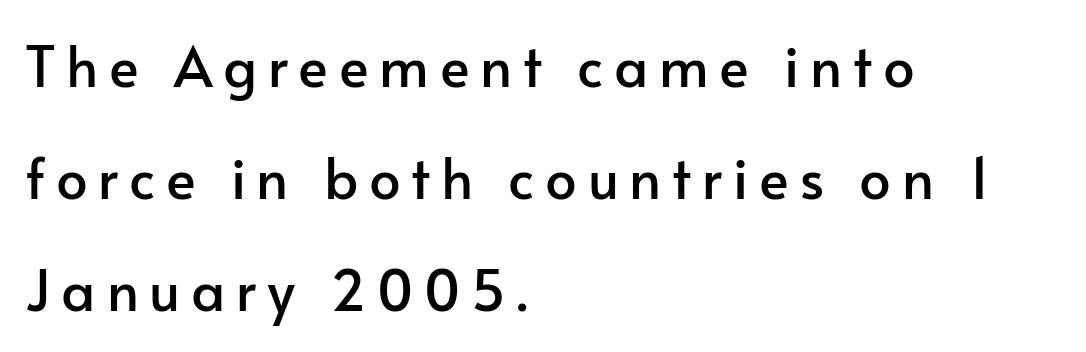
Leading is clearly above the norm, producing a sparse column. Underline: absent. This rendering uses left alignment, leaving the right contour irregular. Classification — sans serif. A typesetter would call this proportional, since set widths differ per character.
